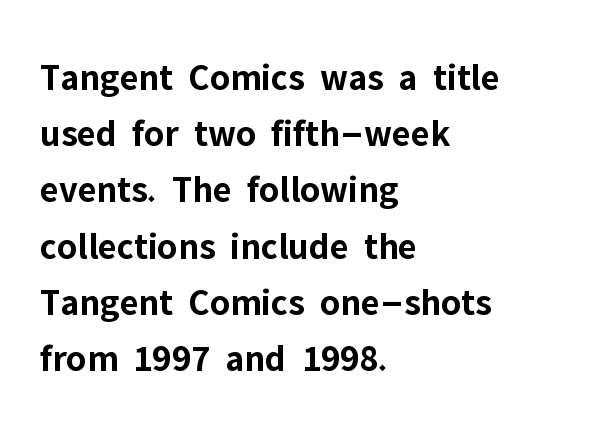
Q: Is the text bold? A: Yes.
Q: Is the text italic (slanted)? A: No, it is upright.
Q: Is the typeface a serif or a sans-serif typeface? A: Sans-serif.
Q: Is the text underlined? A: No.
Q: How is the paragraph aligned? A: Left-aligned.
Q: Is the spacing between letters normal or unusually wide? A: Normal.
Q: Is the spacing between lines tight, normal or loose? A: Normal.
Q: Width (condensed, normal, or wide)? A: Normal.
Q: Stroke contrast? A: Low.
Q: x-height? A: Medium.
Q: Monospaced? A: No.
